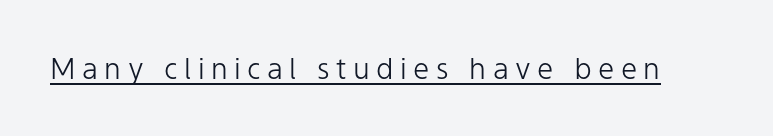
The image shows 29 px light sans-serif type, upright; set unusually wide letter spacing (+0.22 em), underlined; low stroke contrast and a medium x-height.
